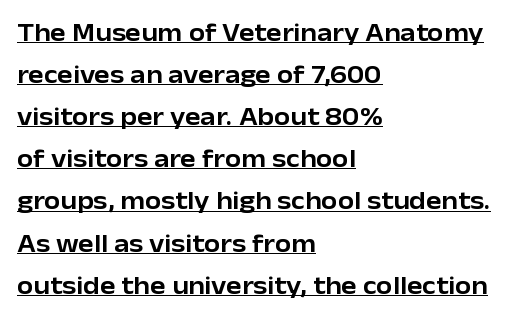
The image shows 26 px text type, upright; set left-aligned, normal line spacing (1.62x), normal letter spacing, underlined.
